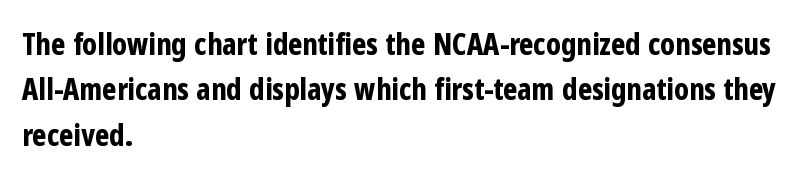
The glyphs have the mass of a bold cut. Quick note: underline off. Nobody touched the tracking dial on this one. Ascenders rise straight up at ninety degrees.
